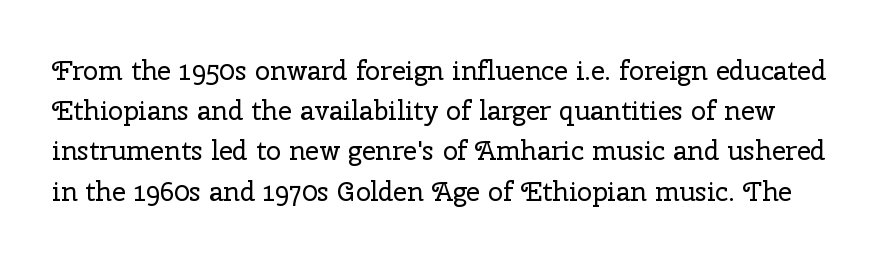
Q: Is the text bold? A: No.
Q: Is the text italic (slanted)? A: No, it is upright.
Q: Is the text underlined? A: No.
Q: Is the spacing between letters normal or unusually wide? A: Normal.
Q: Is the spacing between lines tight, normal or loose? A: Normal.
